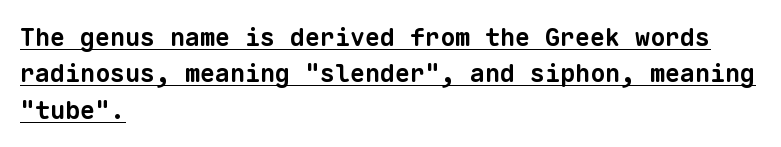
Q: Is the text bold? A: Yes.
Q: Is the text underlined? A: Yes.
Q: How is the paragraph aligned? A: Left-aligned.
Q: Is the spacing between letters normal or unusually wide? A: Normal.
Q: Is the spacing between lines tight, normal or loose? A: Normal.
